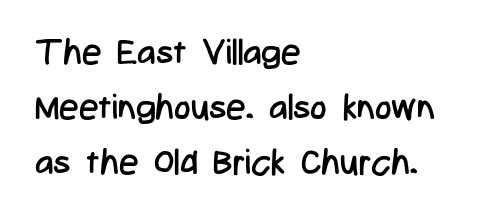
{"serif": "no", "italic": "no", "bold": "no", "weight": "regular", "width": "condensed", "stroke_contrast": "low", "x_height": "medium", "monospaced": "no", "underline": "no", "align": "left", "line_spacing": "normal", "line_spacing_ratio": 1.57, "letter_spacing": "normal", "letter_spacing_em": 0.0, "glyph_px": 35}
